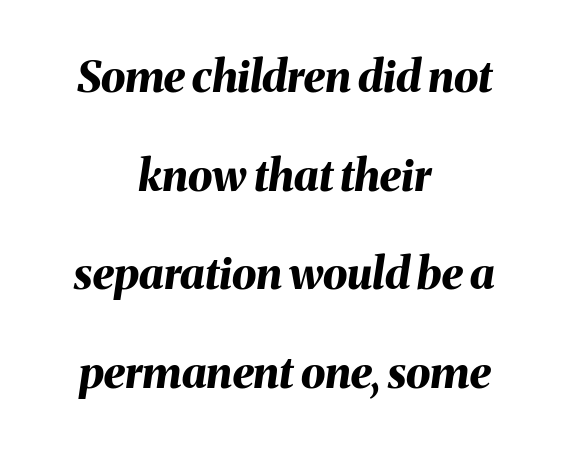
The image shows 44 px bold type, italic (leaning right); set centered, loose line spacing (2.24x), normal letter spacing, not underlined; medium stroke contrast and a medium x-height.
